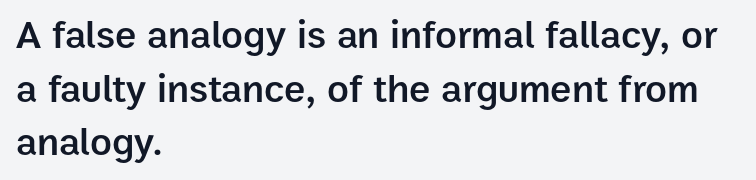
{"serif": "no", "italic": "no", "bold": "semi", "weight": "semibold", "width": "normal", "stroke_contrast": "low", "x_height": "medium", "monospaced": "no", "underline": "no", "align": "left", "line_spacing": "normal", "line_spacing_ratio": 1.34, "letter_spacing": "normal", "letter_spacing_em": 0.0, "glyph_px": 40}
